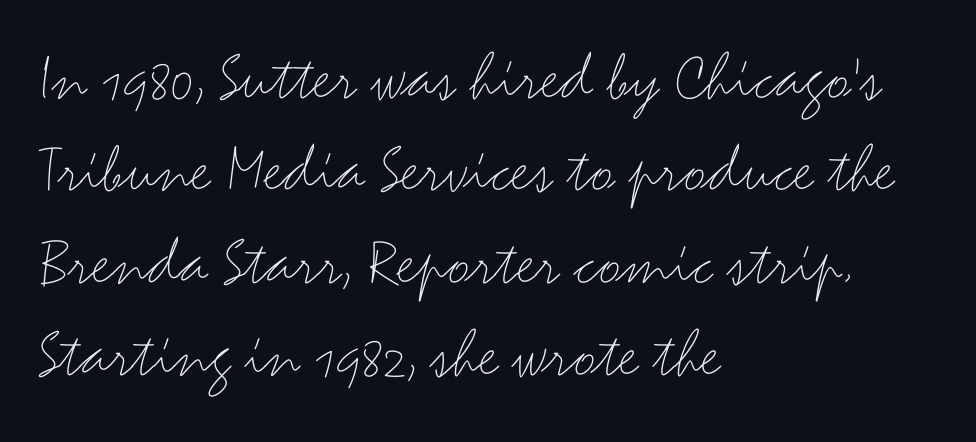
Q: Is the text bold? A: No.
Q: Is the text italic (slanted)? A: Yes.
Q: Is the typeface a serif or a sans-serif typeface? A: Sans-serif.
Q: Is the text underlined? A: No.
Q: How is the paragraph aligned? A: Left-aligned.
Q: Is the spacing between letters normal or unusually wide? A: Normal.
Q: Is the spacing between lines tight, normal or loose? A: Normal.
Q: Width (condensed, normal, or wide)? A: Wide.
Q: Stroke contrast? A: Medium.
Q: x-height? A: Small.
Q: Monospaced? A: No.
